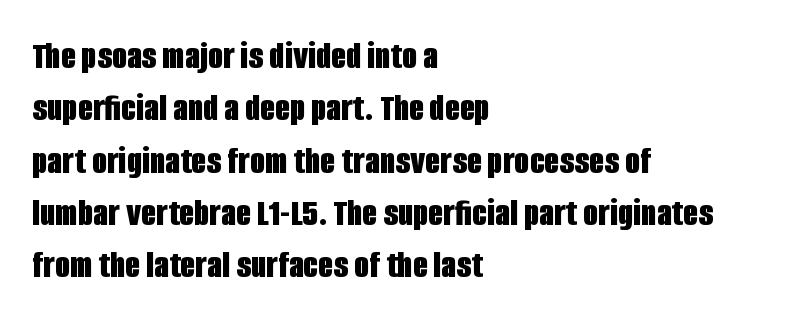
{"serif": "no", "italic": "no", "bold": "yes", "weight": "bold", "width": "condensed", "stroke_contrast": "low", "x_height": "large", "monospaced": "no", "underline": "no", "align": "left", "line_spacing": "normal", "line_spacing_ratio": 1.34, "letter_spacing": "normal", "letter_spacing_em": 0.0, "glyph_px": 39}
